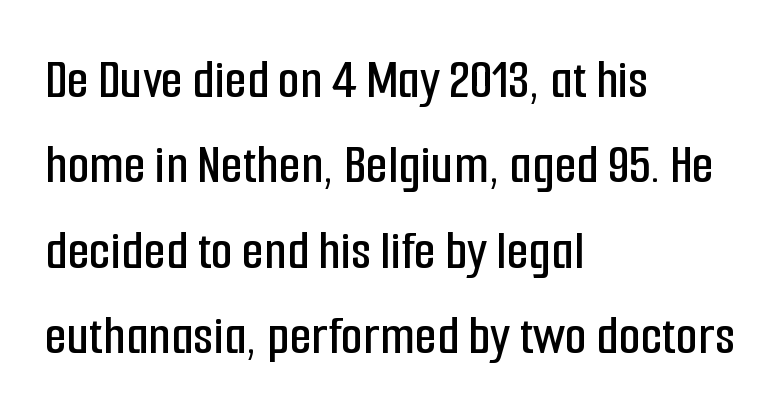
The image shows 57 px condensed sans-serif type, upright; set left-aligned, normal line spacing (1.5x), normal letter spacing, not underlined; low stroke contrast and a medium x-height.
